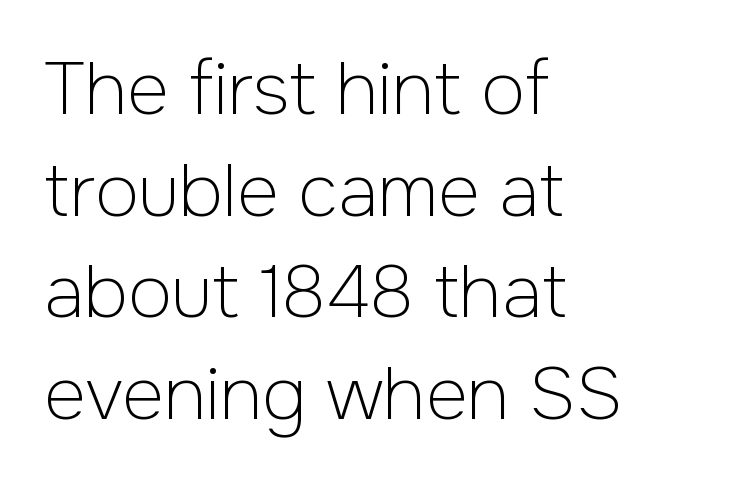
Q: Is the text bold? A: No.
Q: Is the text italic (slanted)? A: No, it is upright.
Q: Is the typeface a serif or a sans-serif typeface? A: Sans-serif.
Q: Is the text underlined? A: No.
Q: How is the paragraph aligned? A: Left-aligned.
Q: Is the spacing between letters normal or unusually wide? A: Normal.
Q: Is the spacing between lines tight, normal or loose? A: Normal.
Q: Width (condensed, normal, or wide)? A: Normal.
Q: Stroke contrast? A: Low.
Q: x-height? A: Medium.
Q: Monospaced? A: No.
